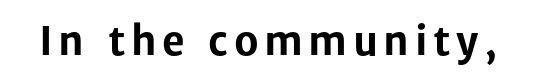
The image shows 39 px bold sans-serif type, upright; set not underlined; low stroke contrast and a medium x-height.
